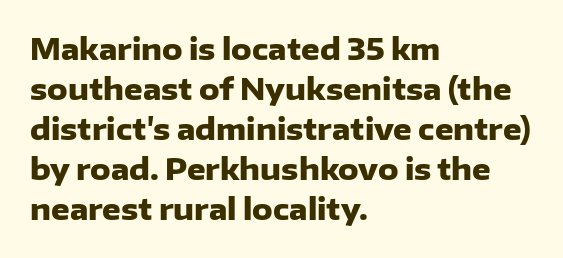
The image shows 29 px heavy sans-serif type, upright; set left-aligned, normal line spacing (1.38x), normal letter spacing, not underlined; low stroke contrast and a medium x-height.
